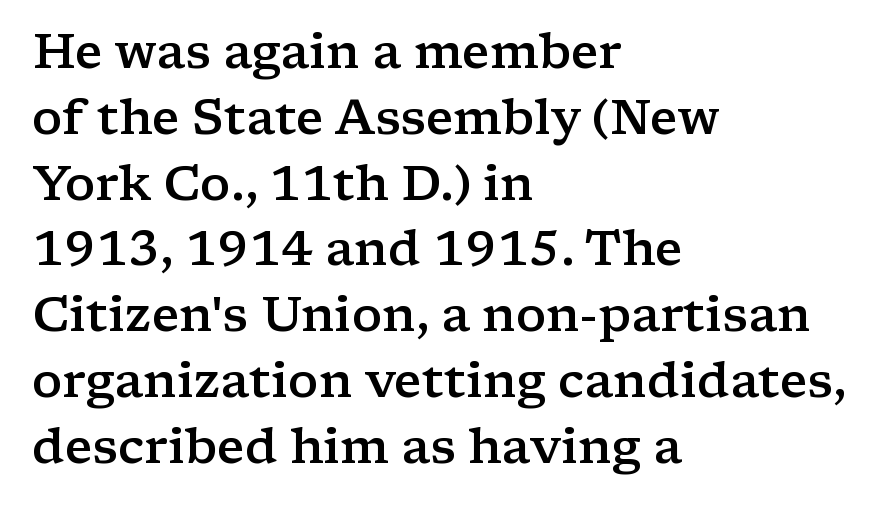
{"serif": "yes", "italic": "no", "bold": "semi", "weight": "semibold", "width": "wide", "stroke_contrast": "low", "x_height": "medium", "monospaced": "no", "underline": "no", "align": "left", "line_spacing": "normal", "line_spacing_ratio": 1.37, "letter_spacing": "normal", "letter_spacing_em": 0.0, "glyph_px": 48}
